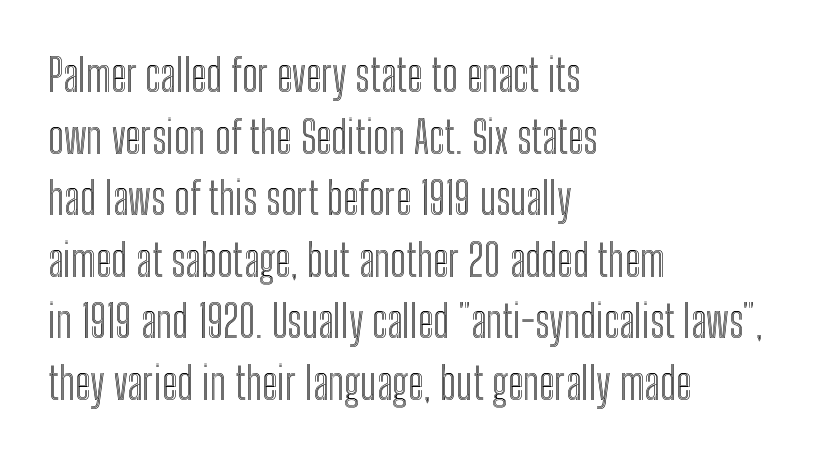
The image shows 44 px condensed type, upright; set left-aligned, normal line spacing (1.4x), normal letter spacing, not underlined; a medium x-height.
